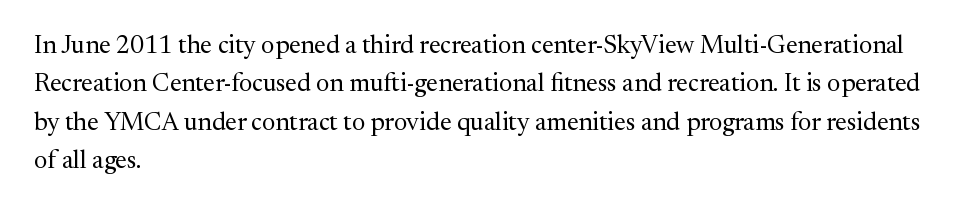
This sample uses an upright cut, with every glyph sitting square on the baseline. The string is rendered with underlining switched off. Tracking value appears to be zero — textbook default spacing. The lines in this sample share a left origin and differ only in where they stop. Vertical spacing — default.
